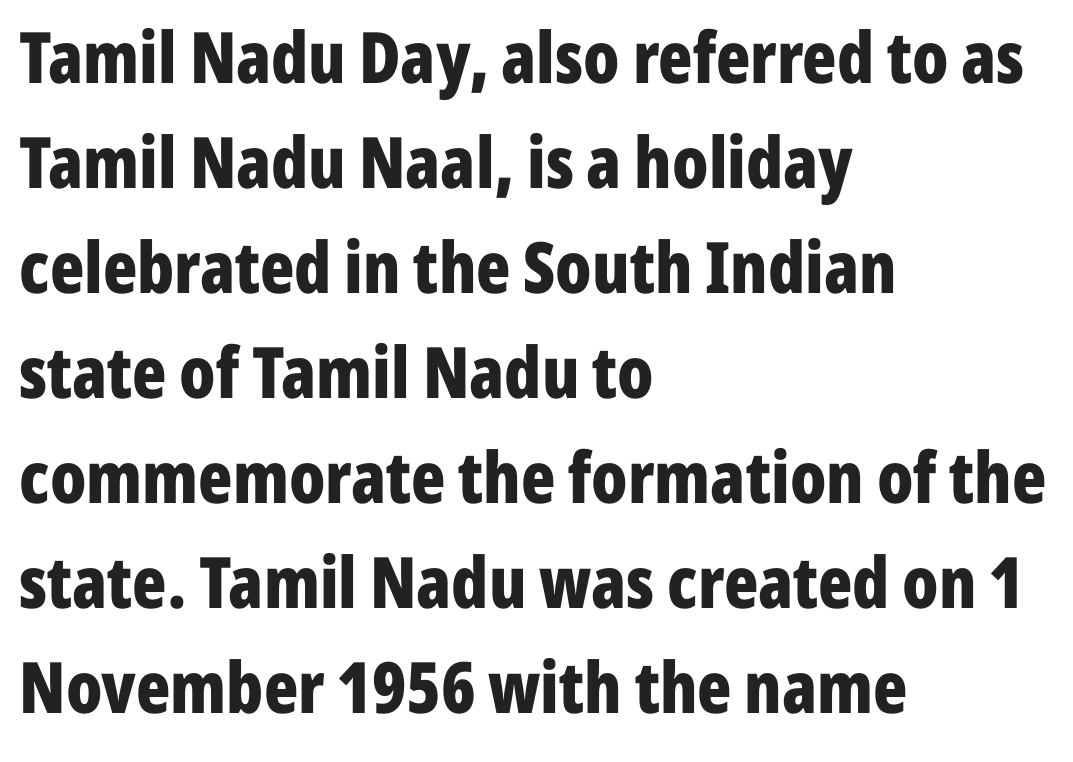
The image shows 71 px bold, condensed sans-serif type, upright; set left-aligned, normal line spacing (1.48x), normal letter spacing, not underlined; low stroke contrast and a medium x-height.
